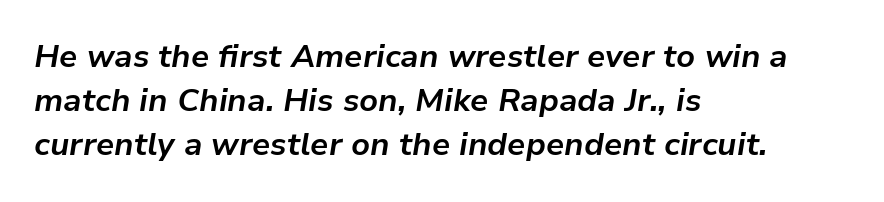
Q: Is the text bold? A: Yes.
Q: Is the text italic (slanted)? A: Yes, it leans right by about 9 degrees.
Q: Is the text underlined? A: No.
Q: How is the paragraph aligned? A: Left-aligned.
Q: Is the spacing between letters normal or unusually wide? A: Normal.
Q: Is the spacing between lines tight, normal or loose? A: Normal.
Q: Width (condensed, normal, or wide)? A: Normal.
Q: Stroke contrast? A: Low.
Q: x-height? A: Medium.
Q: Monospaced? A: No.
